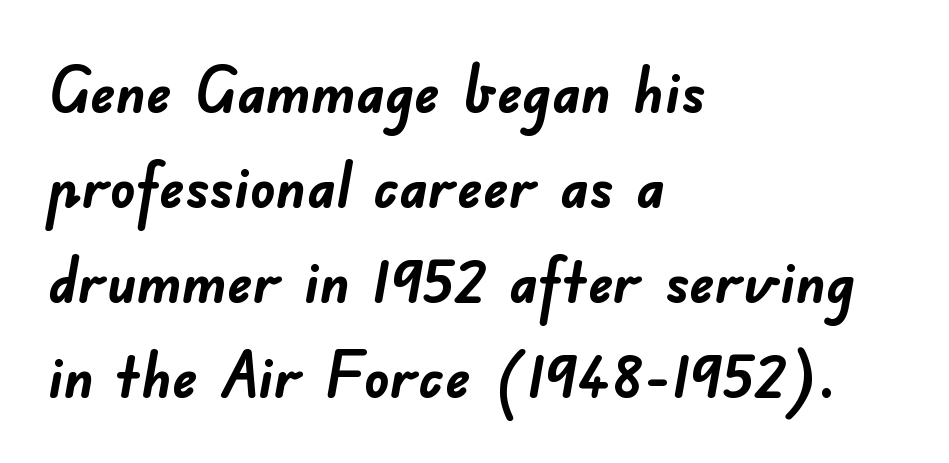
Q: Is the text bold? A: Yes.
Q: Is the typeface a serif or a sans-serif typeface? A: Sans-serif.
Q: Is the text underlined? A: No.
Q: How is the paragraph aligned? A: Left-aligned.
Q: Is the spacing between letters normal or unusually wide? A: Normal.
Q: Is the spacing between lines tight, normal or loose? A: Normal.
Q: Width (condensed, normal, or wide)? A: Normal.
Q: Stroke contrast? A: Low.
Q: x-height? A: Small.
Q: Monospaced? A: No.
